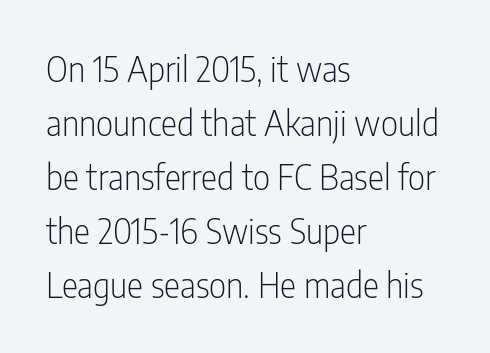
The image shows 34 px light, condensed sans-serif type, upright; set left-aligned, normal line spacing (1.59x), normal letter spacing, not underlined; low stroke contrast and a medium x-height.
